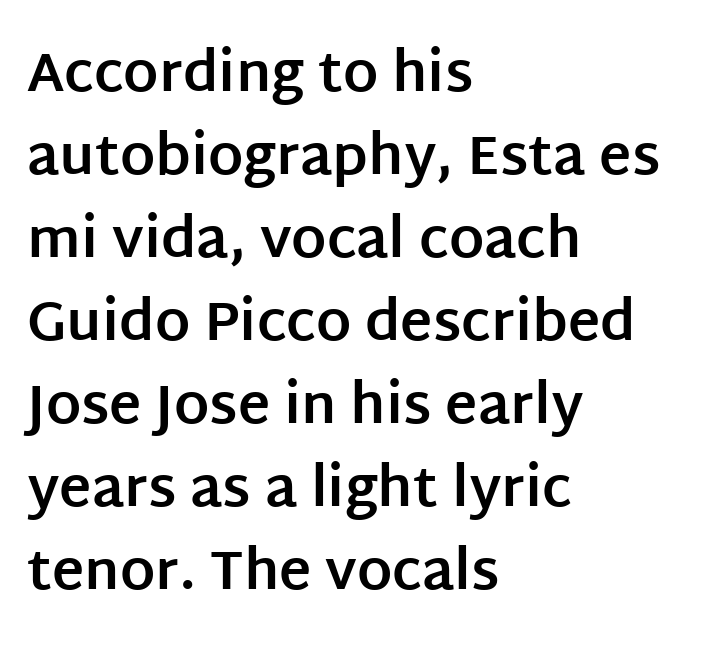
A typesetter would call this proportional, since set widths differ per character. Classification — sans serif. Students, this is bold: see how much ink each stroke carries. The rendering anchors every line to the left-hand side. Every character sits straight up, as roman type does. Bare-footed words on every line.
